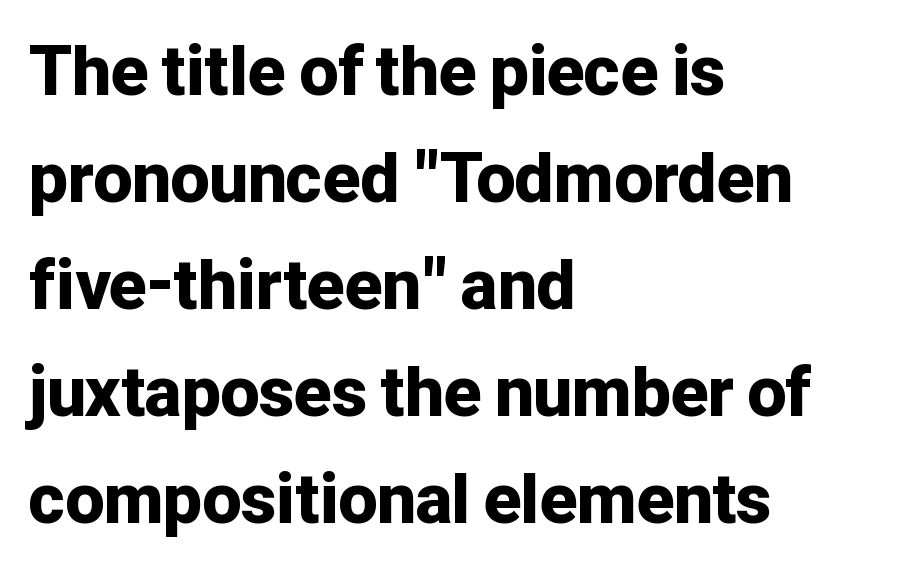
The image shows 69 px bold sans-serif type, upright; set left-aligned, normal line spacing (1.55x), normal letter spacing, not underlined; low stroke contrast and a medium x-height.
